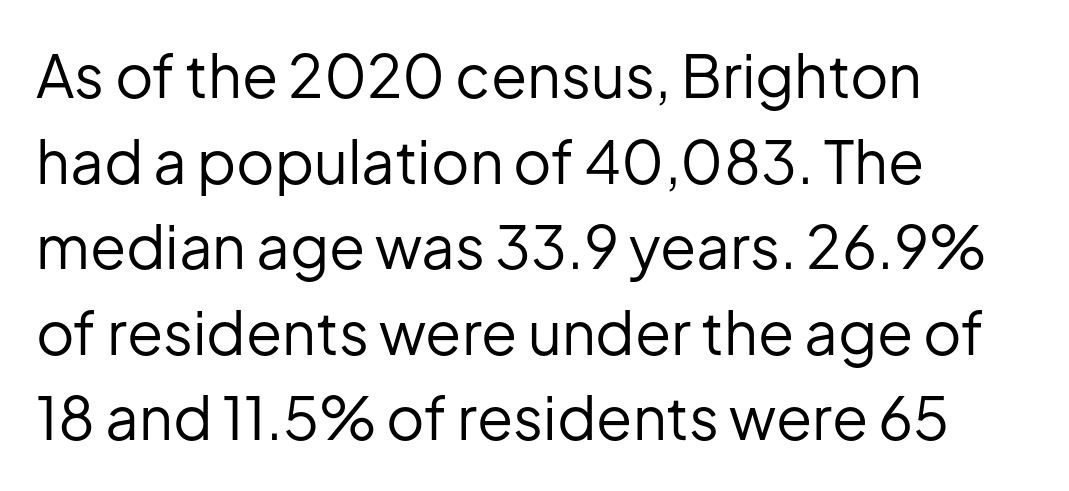
{"serif": "no", "italic": "no", "bold": "no", "weight": "regular", "width": "normal", "stroke_contrast": "low", "x_height": "medium", "monospaced": "no", "underline": "no", "align": "left", "line_spacing": "normal", "line_spacing_ratio": 1.45, "letter_spacing": "normal", "letter_spacing_em": 0.0, "glyph_px": 59}
